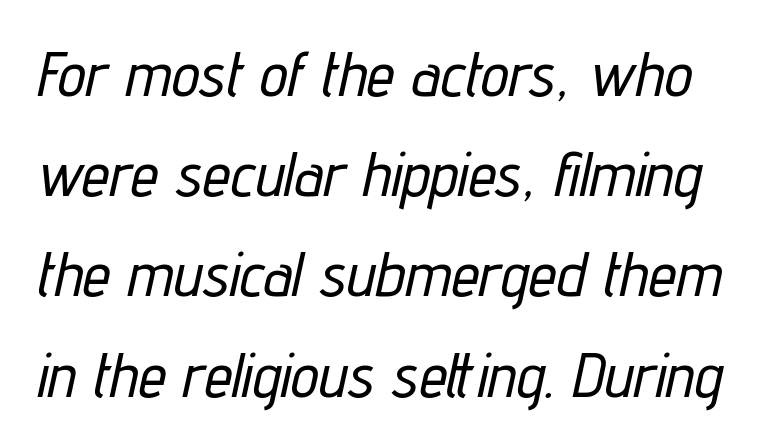
{"italic": "yes", "lean": "right", "slant_degrees": 12, "width": "condensed", "stroke_contrast": "low", "x_height": "medium", "monospaced": "no", "underline": "no", "line_spacing": "normal", "line_spacing_ratio": 1.59, "letter_spacing": "normal", "letter_spacing_em": 0.0, "glyph_px": 63}
